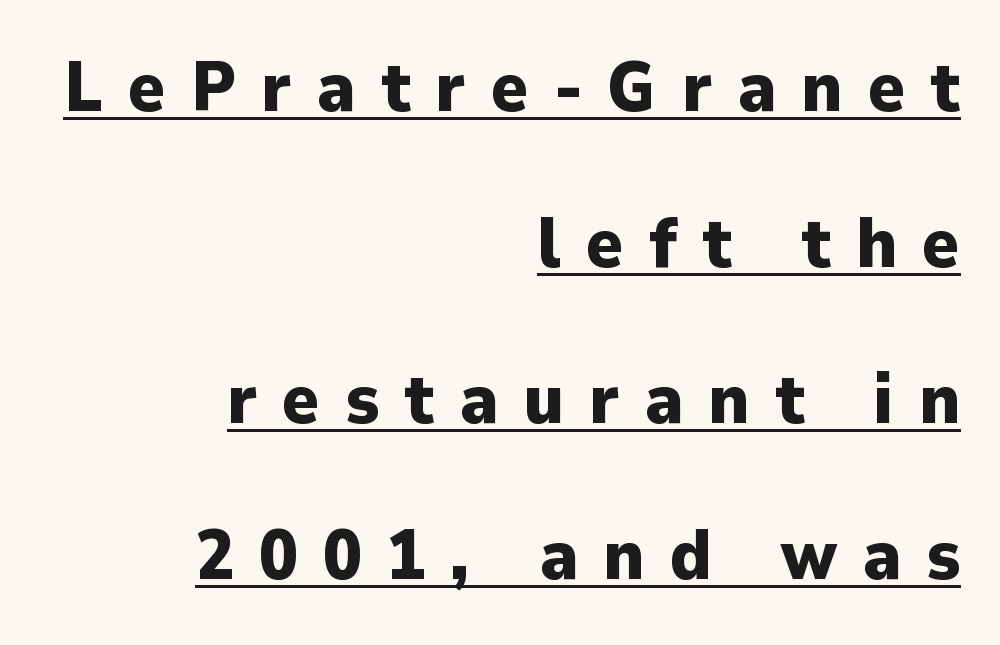
Q: Is the text bold? A: Yes.
Q: Is the text italic (slanted)? A: No, it is upright.
Q: Is the typeface a serif or a sans-serif typeface? A: Sans-serif.
Q: Is the text underlined? A: Yes.
Q: How is the paragraph aligned? A: Right-aligned.
Q: Is the spacing between letters normal or unusually wide? A: Unusually wide.
Q: Is the spacing between lines tight, normal or loose? A: Loose.
Q: Width (condensed, normal, or wide)? A: Normal.
Q: Stroke contrast? A: Low.
Q: x-height? A: Medium.
Q: Monospaced? A: No.
